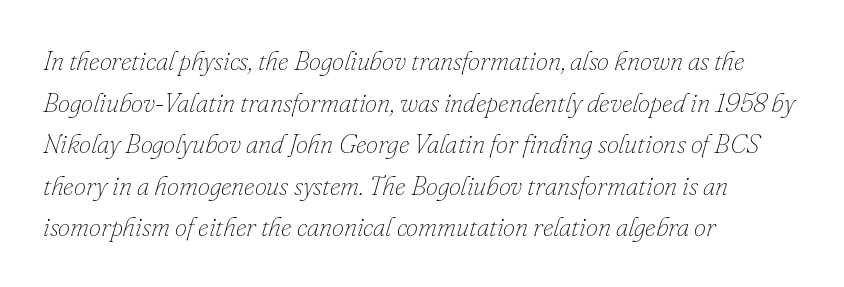
The image shows 27 px text type, italic (leaning right); set left-aligned, normal line spacing (1.54x), normal letter spacing, not underlined.
